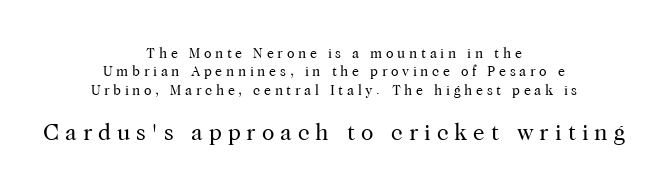
Q: Is the text bold? A: No.
Q: Is the text italic (slanted)? A: No, it is upright.
Q: Is the text underlined? A: No.
Q: How is the paragraph aligned? A: Centered.
Q: Is the spacing between letters normal or unusually wide? A: Unusually wide.
Q: Is the spacing between lines tight, normal or loose? A: Normal.
Q: Which block of text is set in a larger size, the first (top) or the second (bottom)? A: The second (bottom) one.
